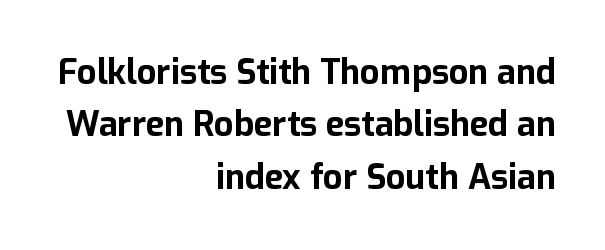
Notice how thick the strokes are: this is what a full bold looks like. Horizontal alignment here is rightward, an uncommon choice for prose. The space between consecutive lines is moderate. Italic? Not at all — the glyphs are vertical. Caption: standard tracking, unaltered. Is this a sans? Yes — the strokes have no serifs.
